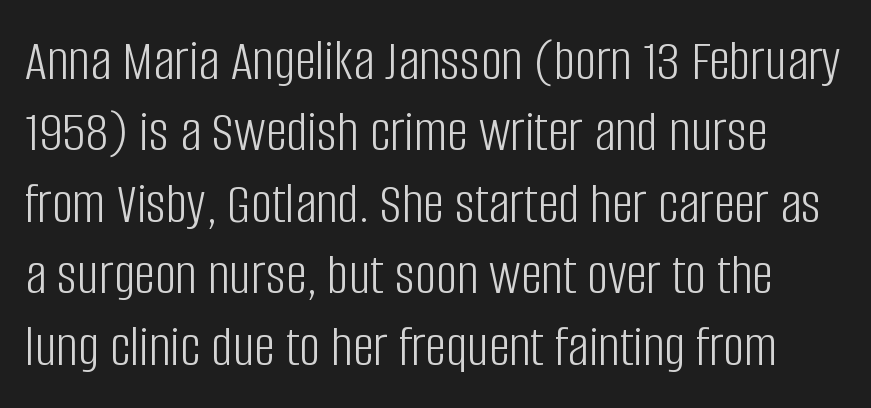
The words here are not underlined. Is the letter spacing exaggerated? No — it looks like the ordinary default. You could not count columns in this text — the font is proportionally spaced. Letterform terminals end flat and unadorned throughout the passage.
